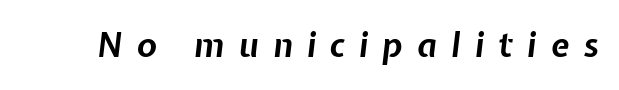
{"italic": "yes", "lean": "right", "slant_degrees": 7, "bold": "yes", "weight": "bold", "width": "normal", "stroke_contrast": "low", "x_height": "medium", "monospaced": "no", "underline": "no", "letter_spacing": "wide", "letter_spacing_em": 0.43, "glyph_px": 33}
